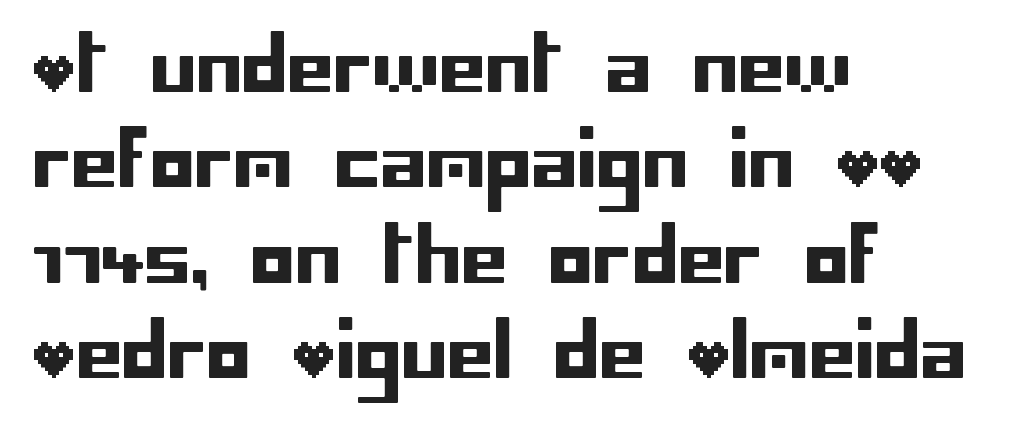
The face used here is rendered with its standard letterfit. The rag falls on the right side of this text block. A typesetter would label this face a sans. Students, observe: this is what conventionally led text looks like. Every character sits straight up, as roman type does. No word sits above an underline.
